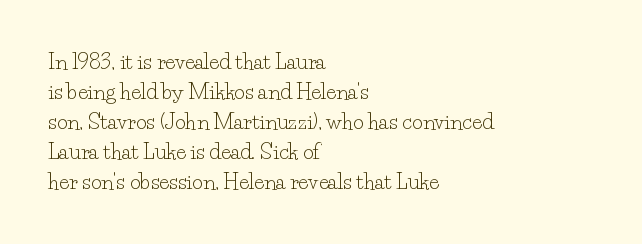
{"italic": "no", "bold": "no", "underline": "no", "align": "left", "line_spacing": "normal", "line_spacing_ratio": 1.43, "letter_spacing": "normal", "letter_spacing_em": 0.0, "glyph_px": 21}
